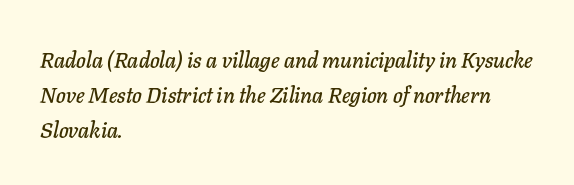
Rendered with sloped, italic letterforms. Words float on clear page, feet unadorned. Layout note: lines flush left. Whoever set this chose a conventional vertical rhythm.
